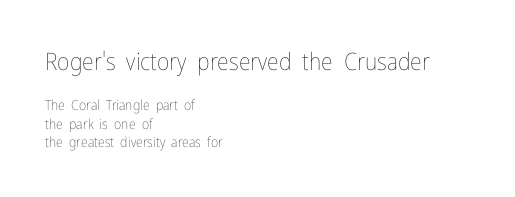
The image shows 24 px text type, upright; set left-aligned, normal line spacing (1.3x), normal letter spacing, not underlined; the first (top) block is 1.71x larger.
